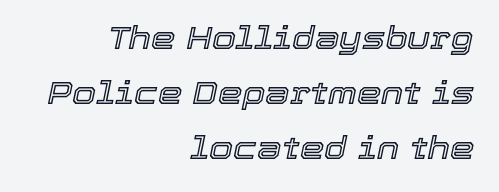
You could call the tracking neutral — neither tight nor loose. Slant detected: the letters are inclined. These lines stack with their right ends in a neat column. The face used here is proportionally spaced, like ordinary book or web type.
